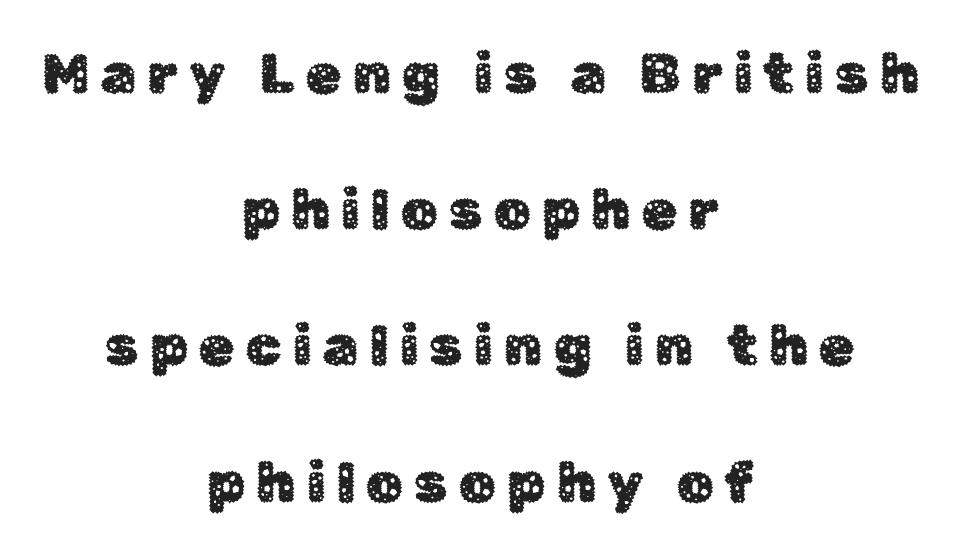
{"serif": "no", "italic": "no", "width": "normal", "stroke_contrast": "low", "x_height": "medium", "monospaced": "no", "underline": "no", "align": "center", "line_spacing": "loose", "line_spacing_ratio": 2.39, "letter_spacing": "wide", "letter_spacing_em": 0.2, "glyph_px": 57}
